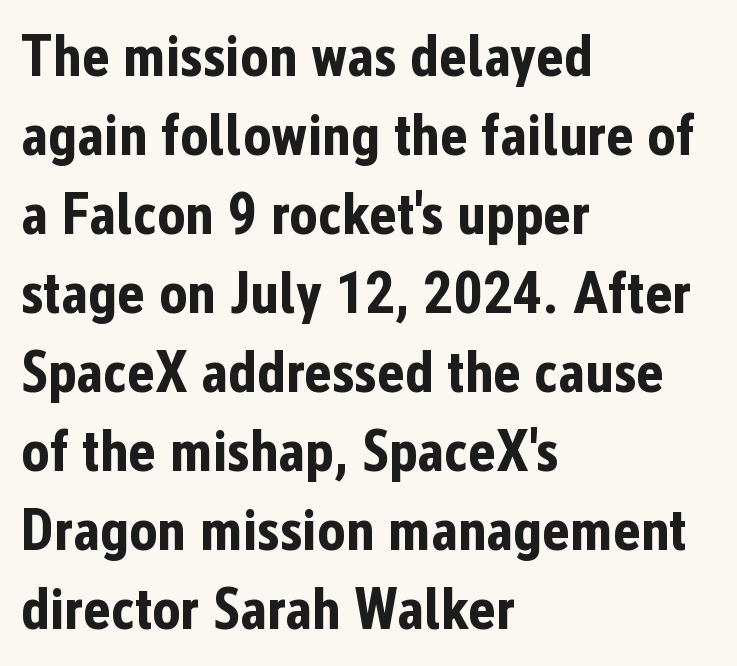
The image shows 59 px bold, condensed sans-serif type, upright; set left-aligned, normal line spacing (1.34x), normal letter spacing, not underlined; low stroke contrast and a medium x-height.
